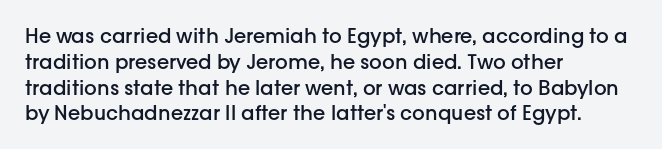
{"italic": "no", "bold": "semi", "underline": "no", "align": "left", "line_spacing": "normal", "line_spacing_ratio": 1.29, "letter_spacing": "normal", "letter_spacing_em": 0.0, "glyph_px": 20}
